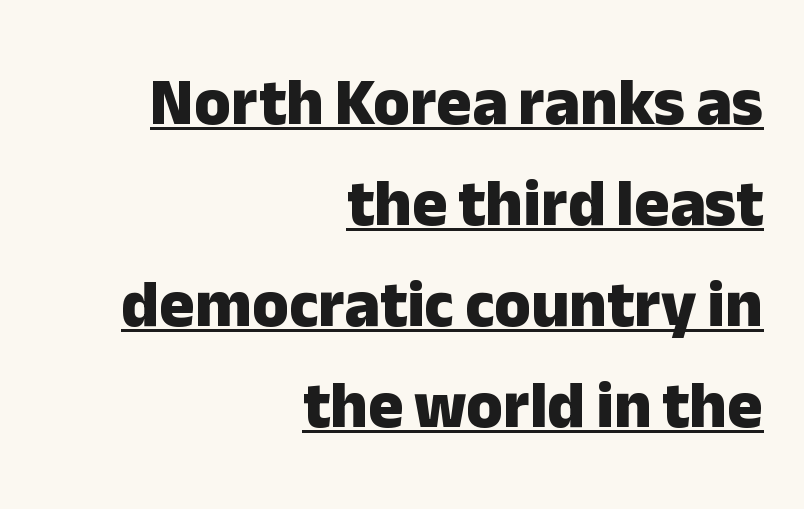
Q: Is the text bold? A: Yes.
Q: Is the text italic (slanted)? A: No, it is upright.
Q: Is the typeface a serif or a sans-serif typeface? A: Sans-serif.
Q: Is the text underlined? A: Yes.
Q: How is the paragraph aligned? A: Right-aligned.
Q: Is the spacing between letters normal or unusually wide? A: Normal.
Q: Is the spacing between lines tight, normal or loose? A: Normal.
Q: Width (condensed, normal, or wide)? A: Normal.
Q: Stroke contrast? A: Low.
Q: x-height? A: Medium.
Q: Monospaced? A: No.
